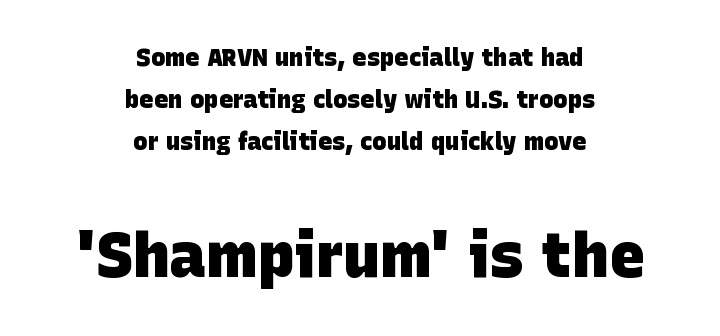
Compared with an ordinary text face, these strokes are far heavier — a full bold. Descenders are the only things crossing below the line. Between these two stacked blocks, the lower one wins on size. The lines are quadded center.
